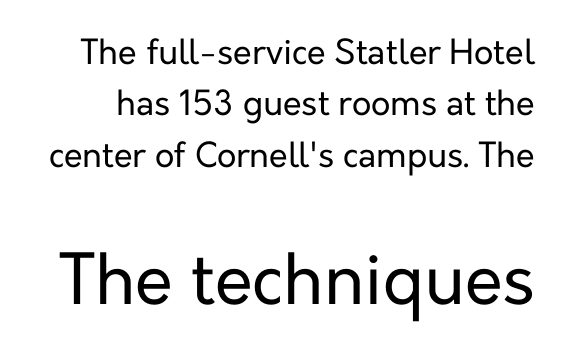
The image shows 69 px regular-weight sans-serif type, upright; set normal line spacing (1.51x), normal letter spacing, not underlined; the second (bottom) block is 2.03x larger; low stroke contrast and a medium x-height.
